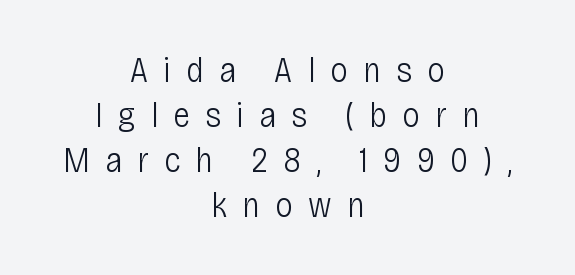
{"serif": "no", "italic": "no", "bold": "no", "weight": "light", "width": "condensed", "stroke_contrast": "low", "x_height": "large", "monospaced": "no", "underline": "no", "align": "center", "line_spacing": "normal", "line_spacing_ratio": 1.25, "letter_spacing": "wide", "letter_spacing_em": 0.42, "glyph_px": 36}
